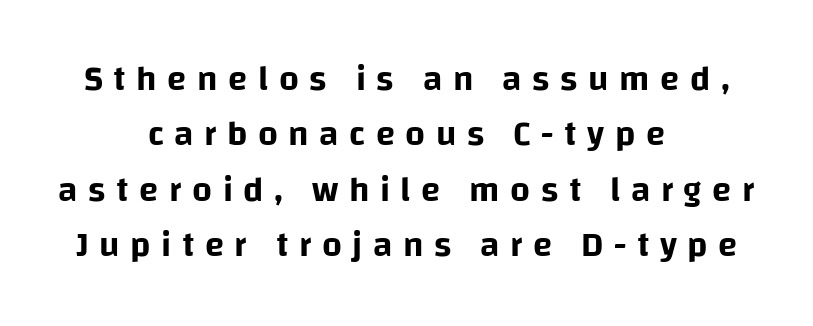
Q: Is the text italic (slanted)? A: No, it is upright.
Q: Is the typeface a serif or a sans-serif typeface? A: Sans-serif.
Q: Is the text underlined? A: No.
Q: How is the paragraph aligned? A: Centered.
Q: Is the spacing between letters normal or unusually wide? A: Unusually wide.
Q: Is the spacing between lines tight, normal or loose? A: Normal.
Q: Width (condensed, normal, or wide)? A: Normal.
Q: Stroke contrast? A: Low.
Q: x-height? A: Large.
Q: Monospaced? A: No.
